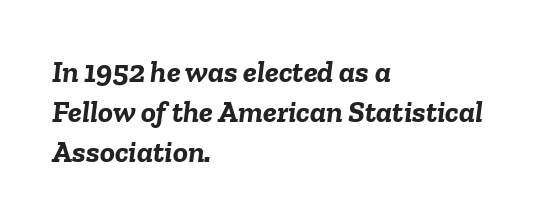
The image shows 31 px semibold type, italic (leaning right); set left-aligned, normal line spacing (1.29x), normal letter spacing, not underlined; low stroke contrast and a medium x-height.
